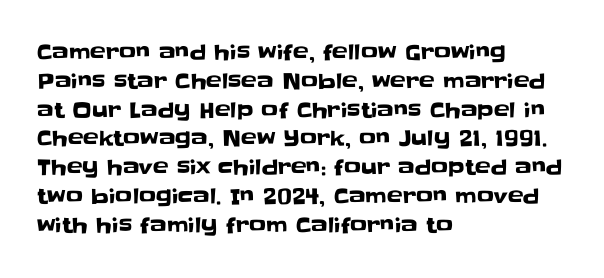
The image shows 21 px text type, upright; set left-aligned, normal line spacing (1.37x), normal letter spacing, not underlined.
